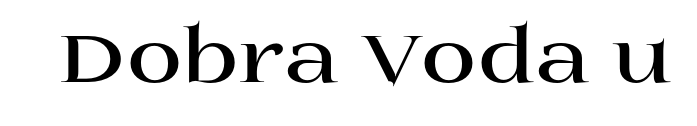
The face used here has the dense, thick strokes of a bold. Posture: upright roman. Letterform terminals end in serifs throughout the passage. Character widths vary here, with narrow letters taking less room than wide ones.
